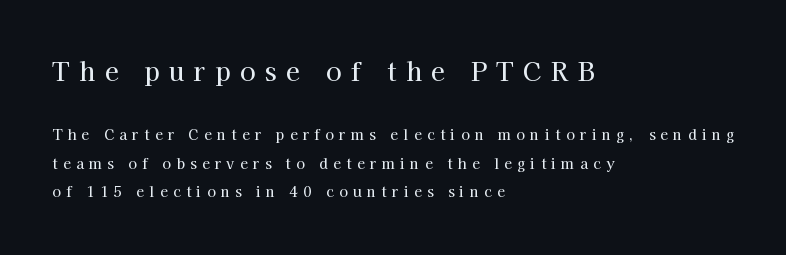
The vertical gap from one line to the next is large. These lines have a slow, spaced-out rhythm from letter to letter. Every character sits straight up, as roman type does. This layout puts the oversized block above and the modest block below. The rag falls on the right side of this text block.
